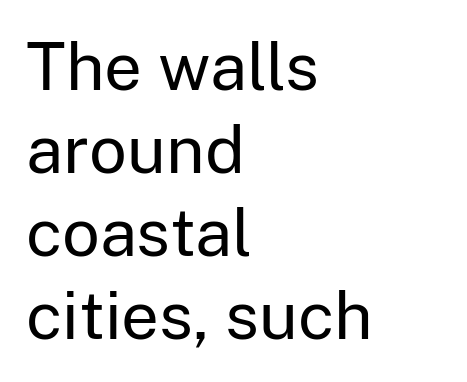
The image shows 67 px regular-weight sans-serif type, upright; set left-aligned, line spacing 1.24x, normal letter spacing, not underlined; low stroke contrast and a medium x-height.
